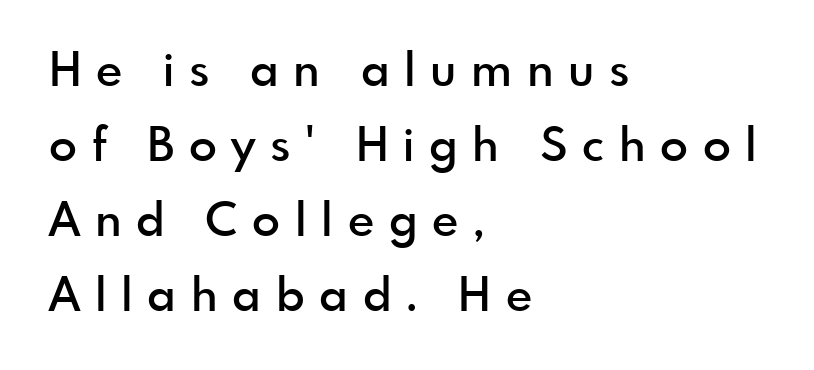
Ascenders rise straight up at ninety degrees. The rag falls on the right side of this text block. Glyph-to-glyph distance is far greater than everyday printed text. These lines are composed in type without serifs. Descenders hang freely into open space.
